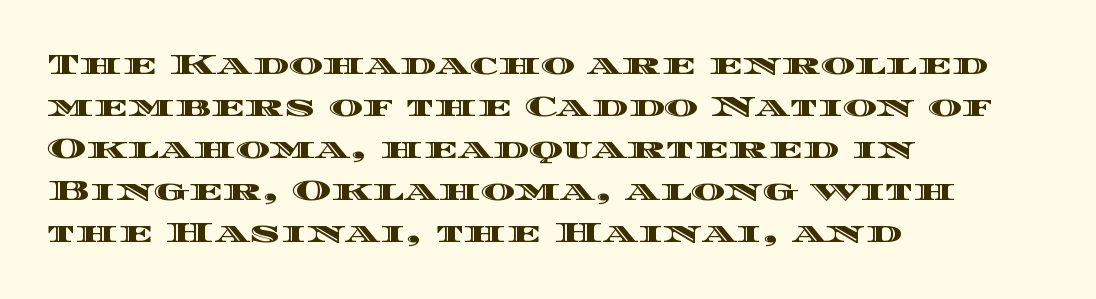
No italicization has been applied; the sample stays upright. Leftover space on each line is placed entirely after the last word. Regular leading. The space directly below the letters is spotless. Default kerning and tracking; the words read as compact shapes. Proportional: the letters do not fall into vertical columns.
